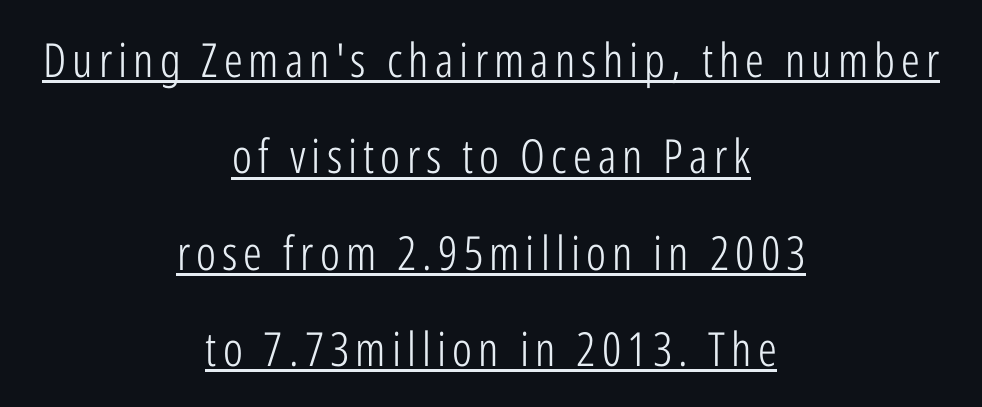
Q: Is the text bold? A: No.
Q: Is the text italic (slanted)? A: No, it is upright.
Q: Is the typeface a serif or a sans-serif typeface? A: Sans-serif.
Q: Is the text underlined? A: Yes.
Q: How is the paragraph aligned? A: Centered.
Q: Is the spacing between lines tight, normal or loose? A: Loose.
Q: Width (condensed, normal, or wide)? A: Condensed.
Q: Stroke contrast? A: Low.
Q: x-height? A: Medium.
Q: Monospaced? A: No.
